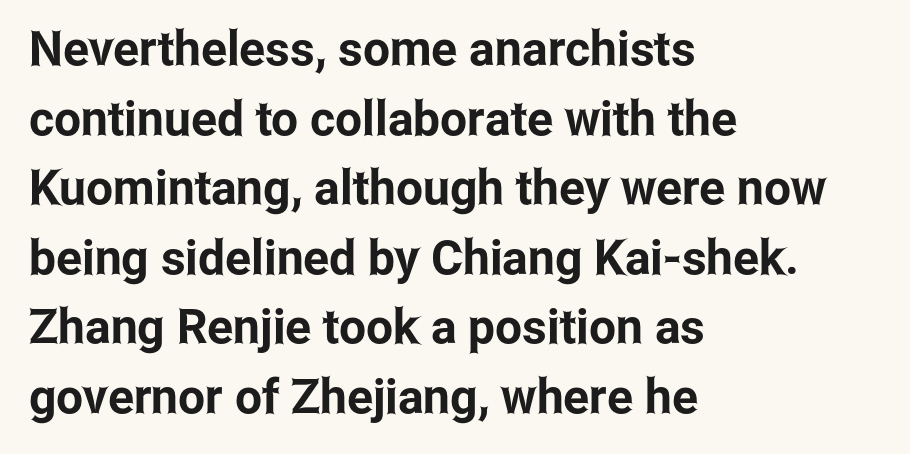
Q: Is the text italic (slanted)? A: No, it is upright.
Q: Is the typeface a serif or a sans-serif typeface? A: Sans-serif.
Q: Is the text underlined? A: No.
Q: How is the paragraph aligned? A: Left-aligned.
Q: Is the spacing between letters normal or unusually wide? A: Normal.
Q: Is the spacing between lines tight, normal or loose? A: Normal.
Q: Width (condensed, normal, or wide)? A: Condensed.
Q: Stroke contrast? A: Low.
Q: x-height? A: Medium.
Q: Monospaced? A: No.
